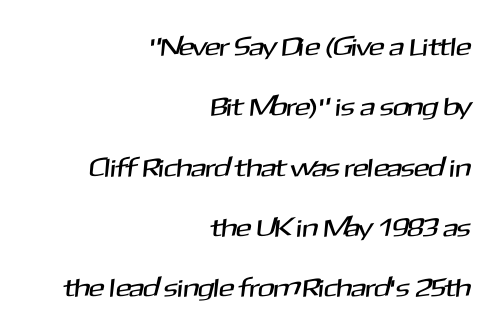
Q: Is the text underlined? A: No.
Q: How is the paragraph aligned? A: Right-aligned.
Q: Is the spacing between letters normal or unusually wide? A: Normal.
Q: Is the spacing between lines tight, normal or loose? A: Loose.
